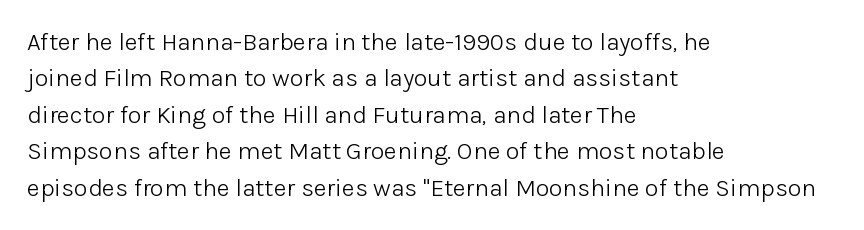
Q: Is the text bold? A: No.
Q: Is the text italic (slanted)? A: No, it is upright.
Q: Is the text underlined? A: No.
Q: How is the paragraph aligned? A: Left-aligned.
Q: Is the spacing between letters normal or unusually wide? A: Normal.
Q: Is the spacing between lines tight, normal or loose? A: Normal.
